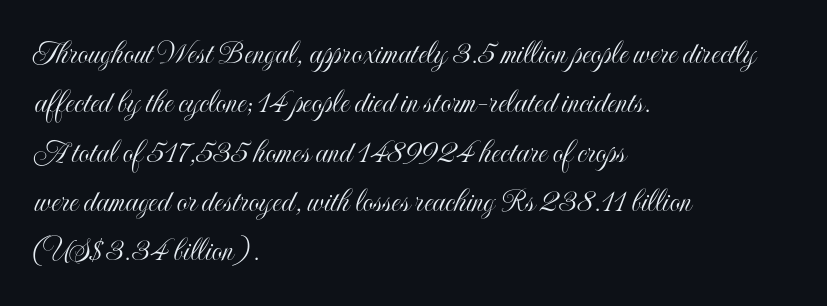
The image shows 34 px condensed type; set left-aligned, normal line spacing (1.45x), normal letter spacing, not underlined; a small x-height.
